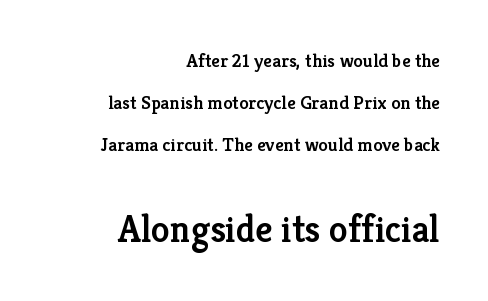
Whoever set this made the second block the dominant, larger element. This is the regular roman posture of the typeface. Each glyph is drawn with semibold strokes, heavier than normal yet not fully bold. The rendering anchors every line to the right-hand side. The space beneath each line is pristine and unruled. This rendering employs a face with finishing strokes, i.e., a serif.
